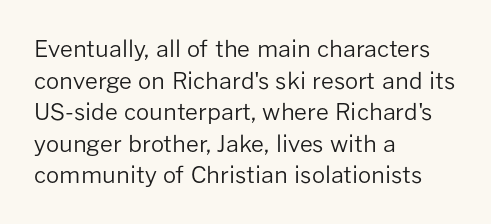
The strokes are not fattened; the text isn't bold. Beneath every word, the page is bare. Every row of glyphs begins at an identical x-position on the left. In terms of posture, this sample is upright.
